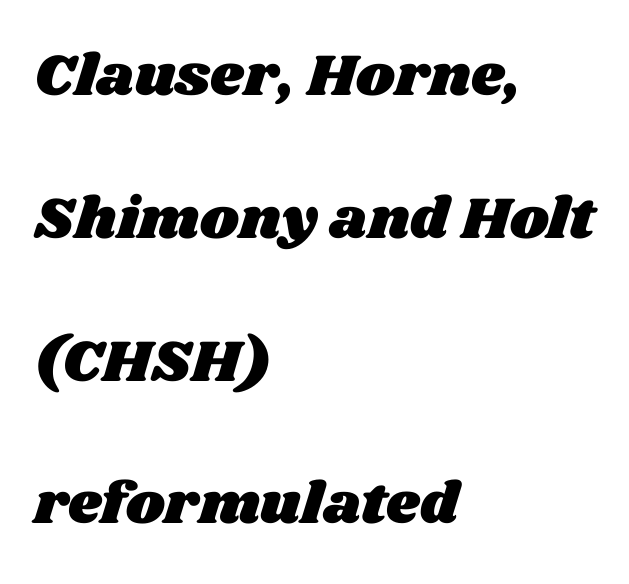
{"width": "wide", "stroke_contrast": "medium", "x_height": "large", "monospaced": "no", "underline": "no", "align": "left", "line_spacing": "loose", "line_spacing_ratio": 2.42, "letter_spacing": "normal", "letter_spacing_em": 0.0, "glyph_px": 59}
